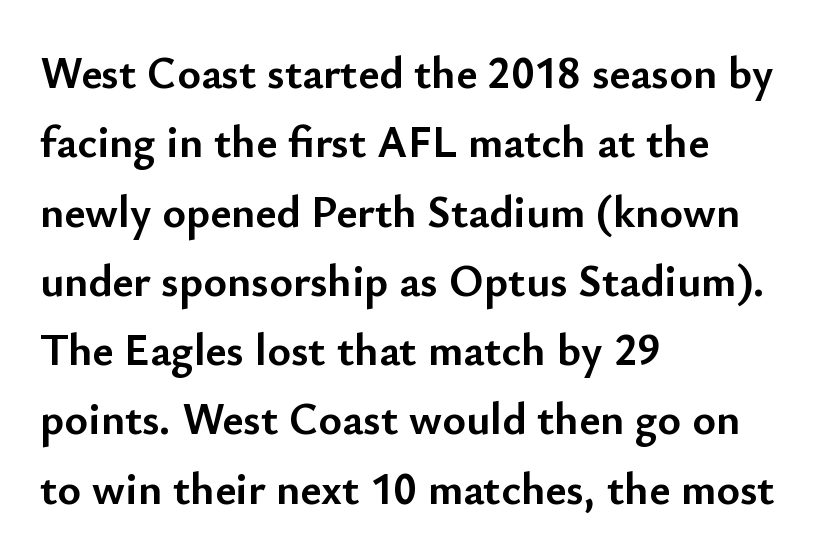
The rendering keeps characters at their native spacing. Looks like regular typesetting: each glyph gets only the width it needs. No feet cap the strokes, marking this as sans-serif type. In terms of posture, this sample is upright. Unmarked baselines from the first word to the last. Summary of weight: heavy, a full bold.
